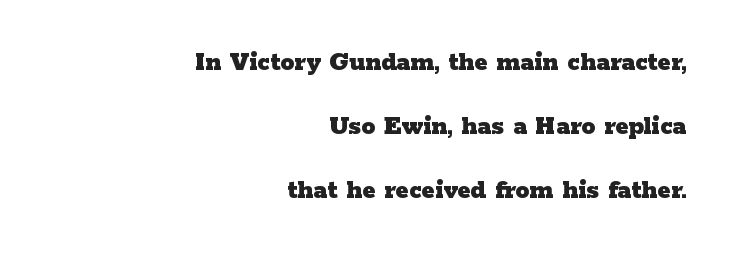
{"serif": "yes", "italic": "no", "bold": "yes", "weight": "heavy", "width": "wide", "stroke_contrast": "low", "x_height": "medium", "monospaced": "no", "underline": "no", "align": "right", "line_spacing": "loose", "line_spacing_ratio": 2.29, "letter_spacing": "normal", "letter_spacing_em": 0.0, "glyph_px": 28}
